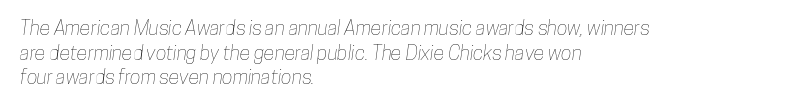
The image shows 20 px text type; set left-aligned, line spacing 1.23x, normal letter spacing, not underlined.
